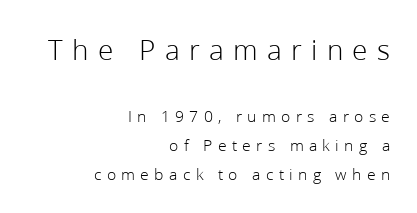
The image shows 30 px light sans-serif type, upright; set right-aligned, line spacing 1.72x, unusually wide letter spacing (+0.31 em), not underlined; the first (top) block is 1.76x larger; low stroke contrast and a medium x-height.
